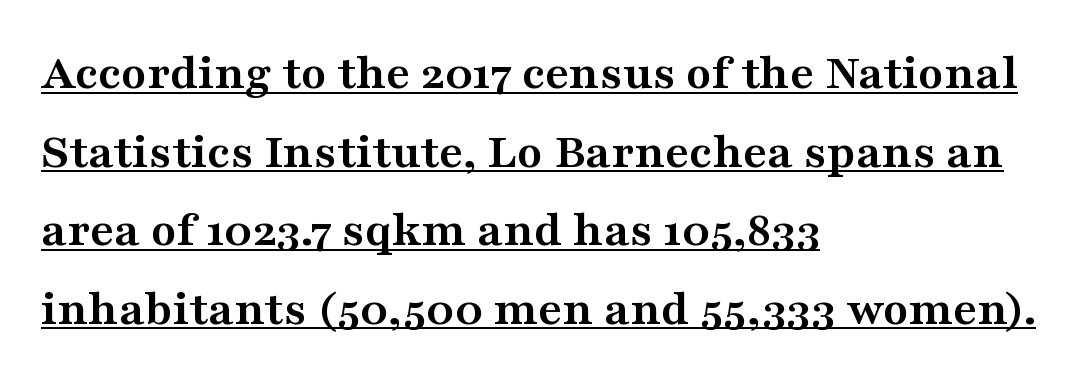
The image shows 52 px semibold, wide serif type, upright; set left-aligned, normal line spacing (1.51x), normal letter spacing, underlined; medium stroke contrast and a medium x-height.
